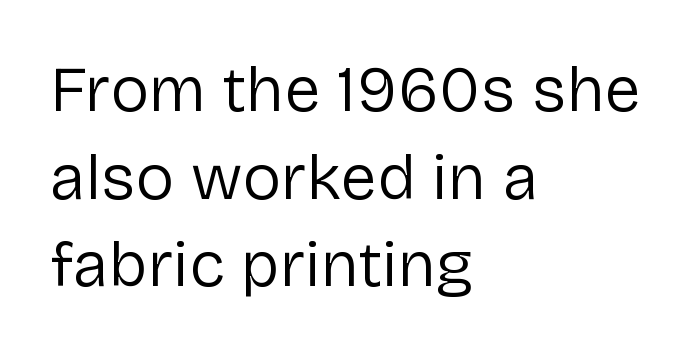
The image shows 65 px regular-weight sans-serif type, upright; set left-aligned, normal line spacing (1.35x), normal letter spacing, not underlined; low stroke contrast and a medium x-height.
